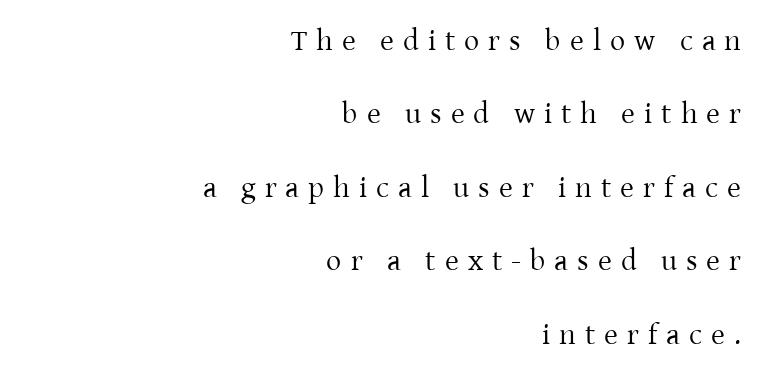
Students, observe: this is what heavily led, spacious text looks like. A typesetter would label this face a serif. Stem width sits at or under what a default text font uses. The face used here is proportionally spaced, like ordinary book or web type.
